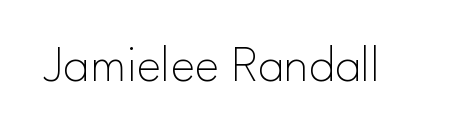
The rendering uses natural spacing where letterforms have individual widths. Style check: upright. Just letters on the line, the space beneath them empty. Unlike a traditional serif, this face leaves its strokes unadorned.
